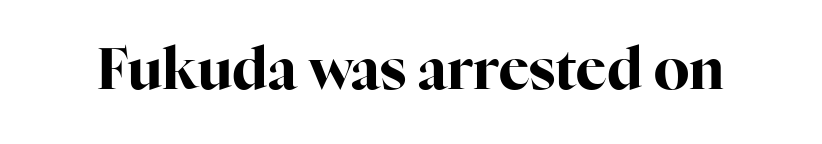
Letter spacing: default. Only glyphs here, with clear space below each row. Little horizontal feet cap the strokes, marking this as serif type. This sample has the flowing, uneven cadence of proportional lettering. Pretty heavy lettering here — definitely bold.
